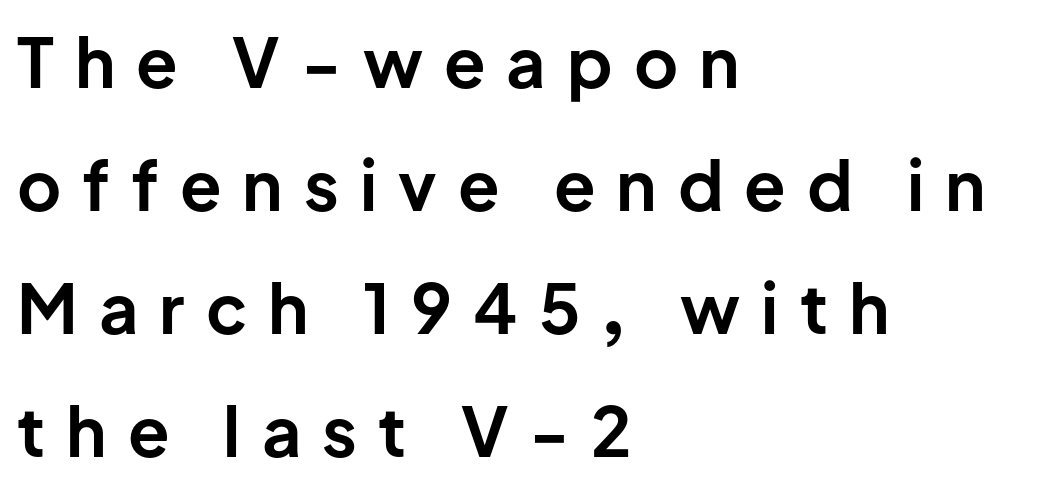
{"serif": "no", "italic": "no", "bold": "yes", "weight": "bold", "width": "normal", "stroke_contrast": "low", "x_height": "medium", "monospaced": "no", "underline": "no", "align": "left", "line_spacing_ratio": 1.81, "letter_spacing": "wide", "letter_spacing_em": 0.31, "glyph_px": 68}
